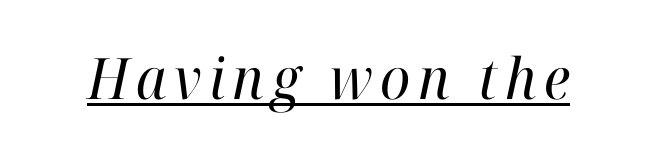
{"serif": "yes", "italic": "yes", "lean": "right", "slant_degrees": 12, "bold": "no", "weight": "regular", "width": "normal", "stroke_contrast": "high", "x_height": "medium", "monospaced": "no", "underline": "yes", "glyph_px": 57}
